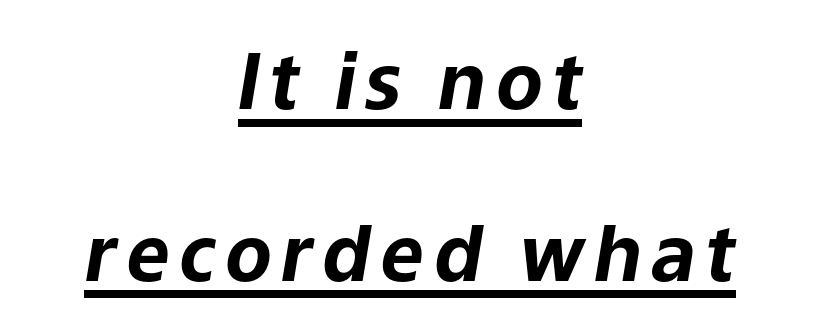
The image shows 77 px bold type, italic (leaning right); set centered, loose line spacing (2.23x), underlined; low stroke contrast and a medium x-height.
